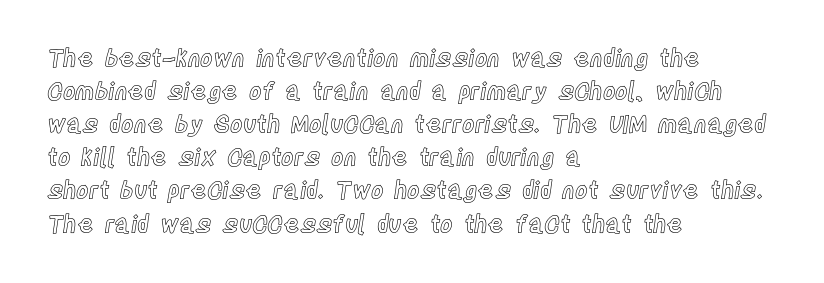
The image shows 24 px text type; set left-aligned, normal line spacing (1.38x), normal letter spacing, not underlined.
